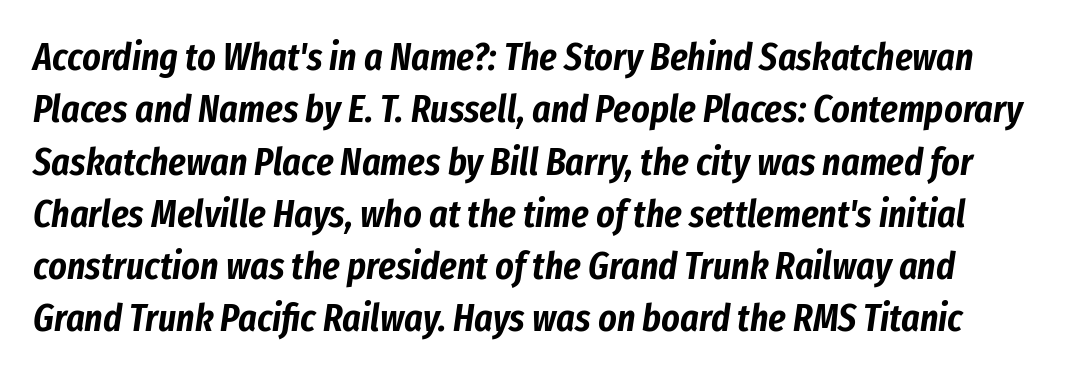
The image shows 39 px condensed type, italic (leaning right); set normal line spacing (1.34x), normal letter spacing, not underlined; low stroke contrast and a medium x-height.
